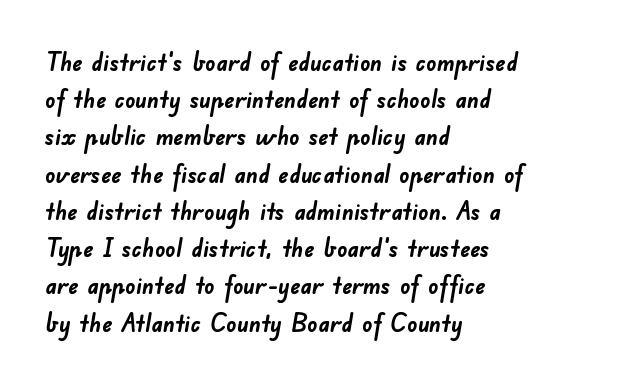
The image shows 25 px bold type; set left-aligned, normal line spacing (1.49x), normal letter spacing, not underlined.
